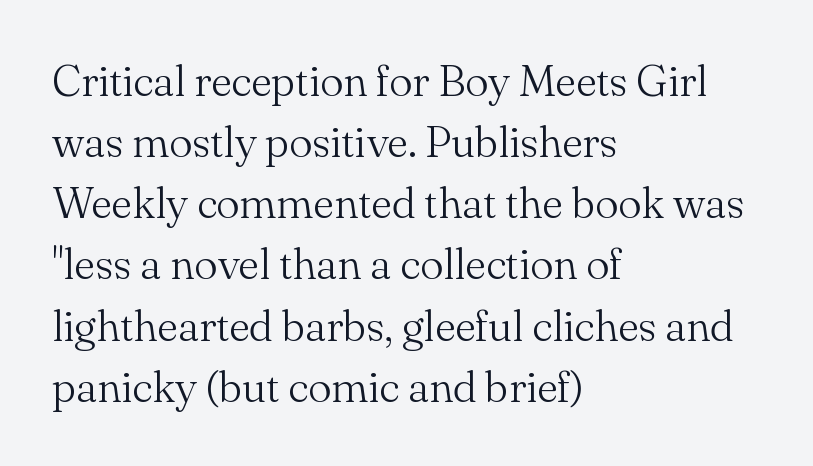
{"serif": "yes", "italic": "no", "bold": "no", "weight": "light", "width": "normal", "stroke_contrast": "medium", "x_height": "small", "monospaced": "no", "underline": "no", "align": "left", "line_spacing": "normal", "line_spacing_ratio": 1.39, "letter_spacing": "normal", "letter_spacing_em": 0.0, "glyph_px": 44}
